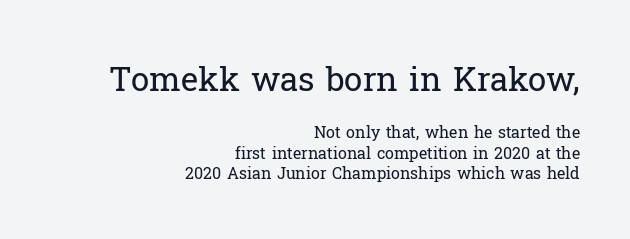
Q: Is the text bold? A: No.
Q: Is the text italic (slanted)? A: No, it is upright.
Q: Is the typeface a serif or a sans-serif typeface? A: Serif.
Q: Is the text underlined? A: No.
Q: How is the paragraph aligned? A: Right-aligned.
Q: Is the spacing between letters normal or unusually wide? A: Normal.
Q: Is the spacing between lines tight, normal or loose? A: Normal.
Q: Which block of text is set in a larger size, the first (top) or the second (bottom)? A: The first (top) one.
Q: Width (condensed, normal, or wide)? A: Normal.
Q: Stroke contrast? A: Low.
Q: x-height? A: Medium.
Q: Monospaced? A: No.
